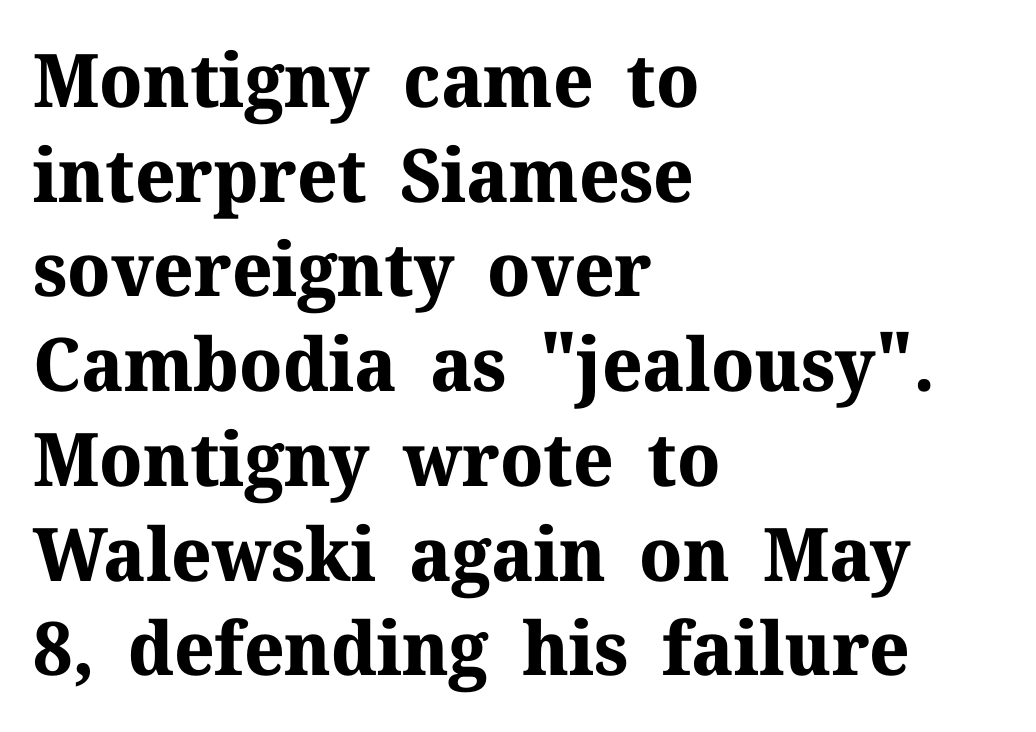
Q: Is the text bold? A: Yes.
Q: Is the text italic (slanted)? A: No, it is upright.
Q: Is the typeface a serif or a sans-serif typeface? A: Serif.
Q: Is the text underlined? A: No.
Q: How is the paragraph aligned? A: Left-aligned.
Q: Is the spacing between letters normal or unusually wide? A: Normal.
Q: Is the spacing between lines tight, normal or loose? A: Normal.
Q: Width (condensed, normal, or wide)? A: Normal.
Q: Stroke contrast? A: Medium.
Q: x-height? A: Medium.
Q: Monospaced? A: No.
